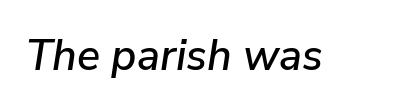
The image shows 43 px text type, italic (leaning right); set normal letter spacing, not underlined; low stroke contrast and a medium x-height.
